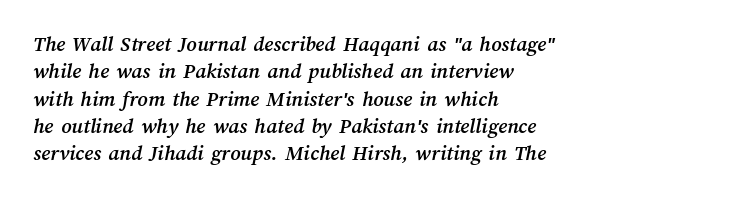
Q: Is the text underlined? A: No.
Q: How is the paragraph aligned? A: Left-aligned.
Q: Is the spacing between letters normal or unusually wide? A: Normal.
